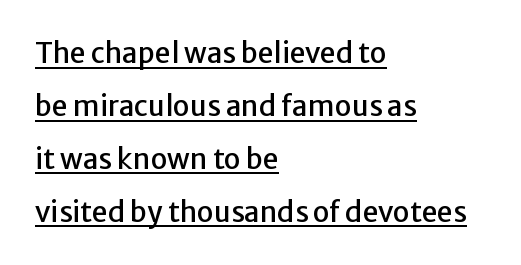
Q: Is the text italic (slanted)? A: No, it is upright.
Q: Is the typeface a serif or a sans-serif typeface? A: Sans-serif.
Q: Is the text underlined? A: Yes.
Q: How is the paragraph aligned? A: Left-aligned.
Q: Is the spacing between letters normal or unusually wide? A: Normal.
Q: Width (condensed, normal, or wide)? A: Normal.
Q: Stroke contrast? A: Low.
Q: x-height? A: Medium.
Q: Monospaced? A: No.
